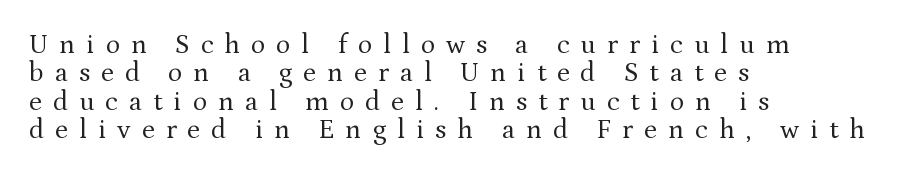
Q: Is the text bold? A: No.
Q: Is the text italic (slanted)? A: No, it is upright.
Q: Is the text underlined? A: No.
Q: How is the paragraph aligned? A: Left-aligned.
Q: Is the spacing between letters normal or unusually wide? A: Unusually wide.
Q: Is the spacing between lines tight, normal or loose? A: Tight.
